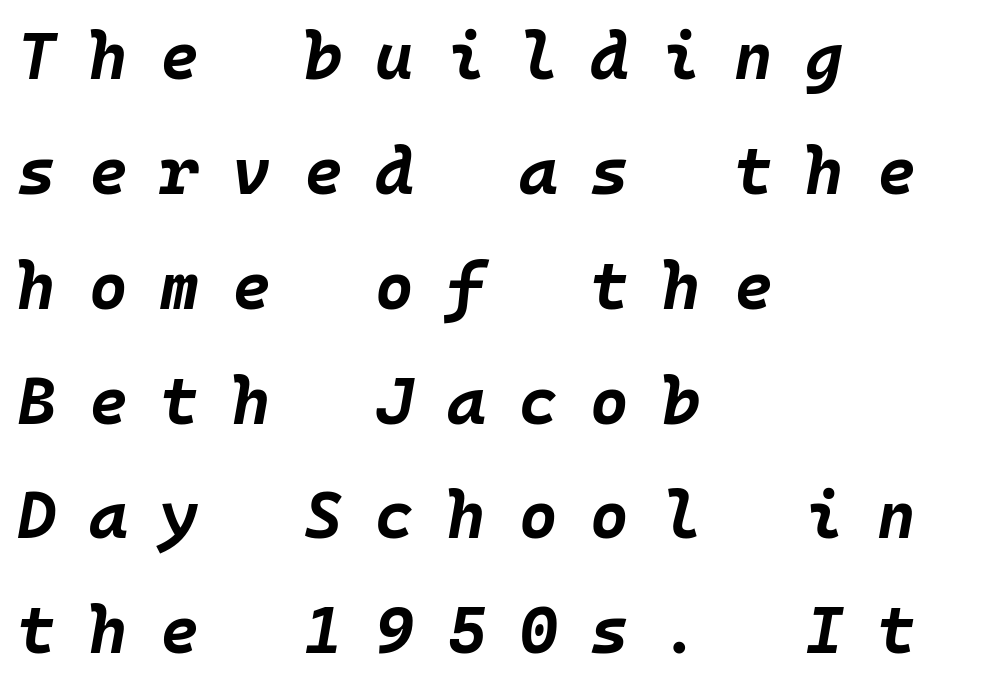
{"italic": "yes", "lean": "right", "slant_degrees": 10, "bold": "yes", "weight": "bold", "width": "normal", "stroke_contrast": "low", "x_height": "large", "monospaced": "yes", "underline": "no", "align": "left", "line_spacing_ratio": 1.74, "letter_spacing": "wide", "letter_spacing_em": 0.5, "glyph_px": 66}
